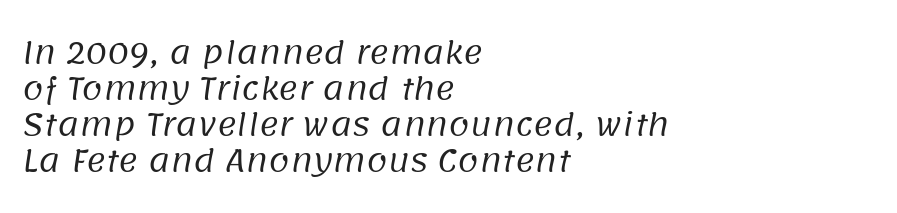
Q: Is the text bold? A: No.
Q: Is the typeface a serif or a sans-serif typeface? A: Sans-serif.
Q: Is the text underlined? A: No.
Q: How is the paragraph aligned? A: Left-aligned.
Q: Is the spacing between letters normal or unusually wide? A: Normal.
Q: Width (condensed, normal, or wide)? A: Normal.
Q: Stroke contrast? A: Low.
Q: x-height? A: Large.
Q: Monospaced? A: No.
